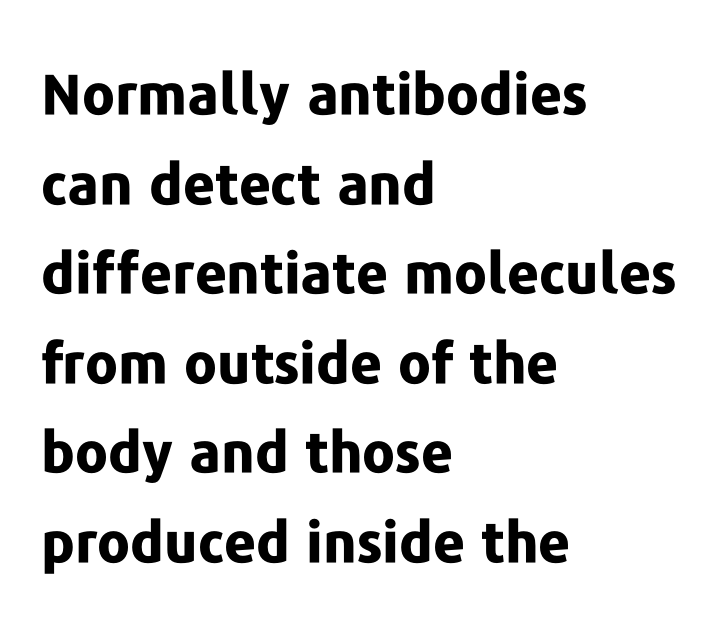
The image shows 56 px bold sans-serif type, upright; set left-aligned, normal line spacing (1.6x), normal letter spacing, not underlined; low stroke contrast and a medium x-height.
